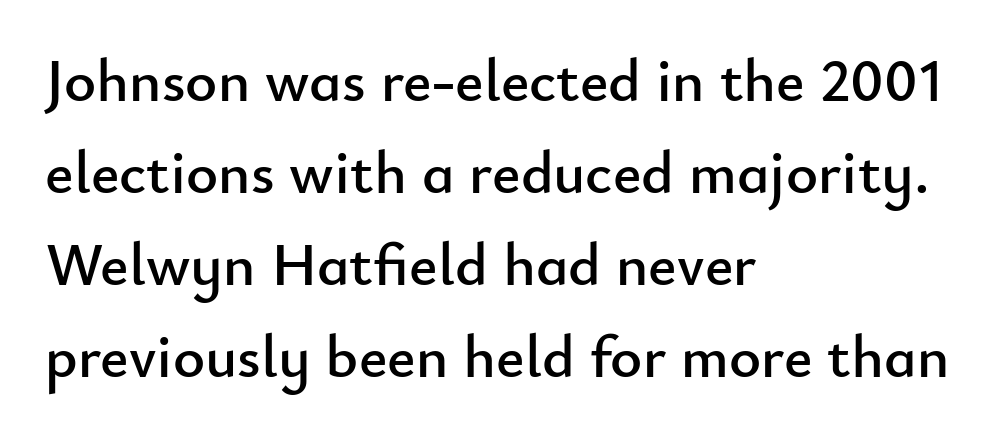
{"serif": "no", "italic": "no", "width": "normal", "stroke_contrast": "low", "x_height": "small", "monospaced": "no", "underline": "no", "align": "left", "line_spacing": "normal", "line_spacing_ratio": 1.51, "letter_spacing": "normal", "letter_spacing_em": 0.0, "glyph_px": 61}
